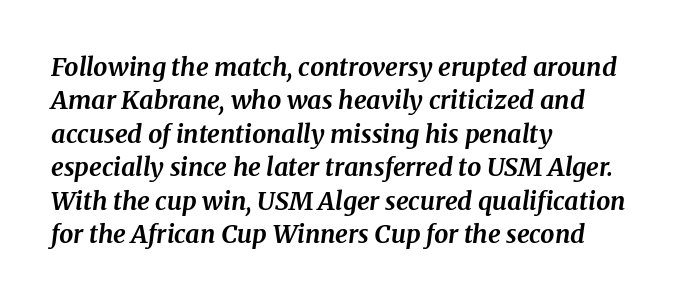
Slanted lettering throughout. Short and long lines alike share a common starting point at left. Look at the tracking — it's just the regular setting, nothing added. Type without underlining. Regarding leading, the lines here are spaced in the standard way.
